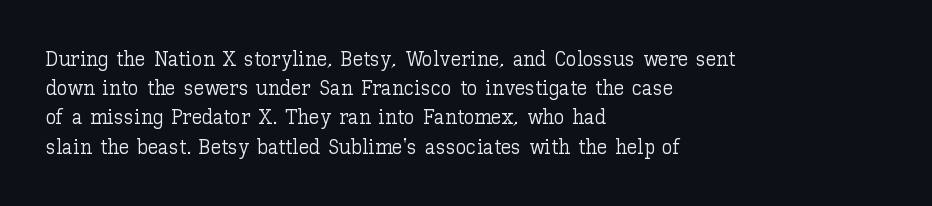
{"italic": "no", "bold": "no", "underline": "no", "align": "left", "line_spacing": "normal", "line_spacing_ratio": 1.39, "letter_spacing": "normal", "letter_spacing_em": 0.0, "glyph_px": 21}
